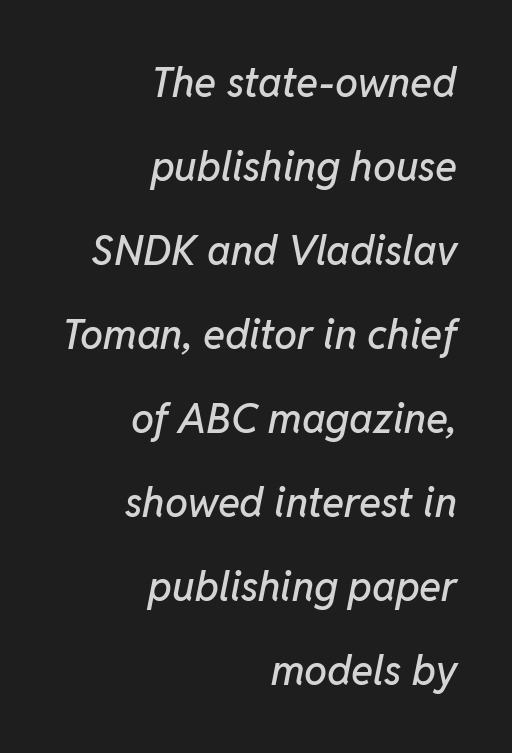
Compared with a flush-left layout, this one pins lines to the opposite, right side. How would I describe the line gaps? Wide and relaxed. Observe the lean: these are italic letterforms. The area under the type is left untouched. Note the varied advance widths — an 'i' is clearly narrower than an 'm'.
